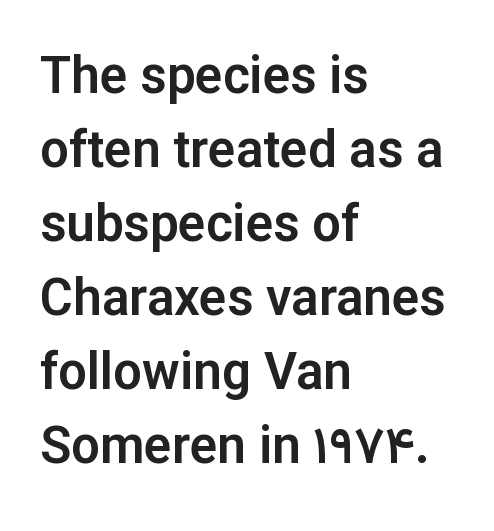
{"serif": "no", "italic": "no", "width": "normal", "stroke_contrast": "low", "x_height": "medium", "monospaced": "no", "underline": "no", "align": "left", "line_spacing": "normal", "line_spacing_ratio": 1.45, "letter_spacing": "normal", "letter_spacing_em": 0.0, "glyph_px": 51}
